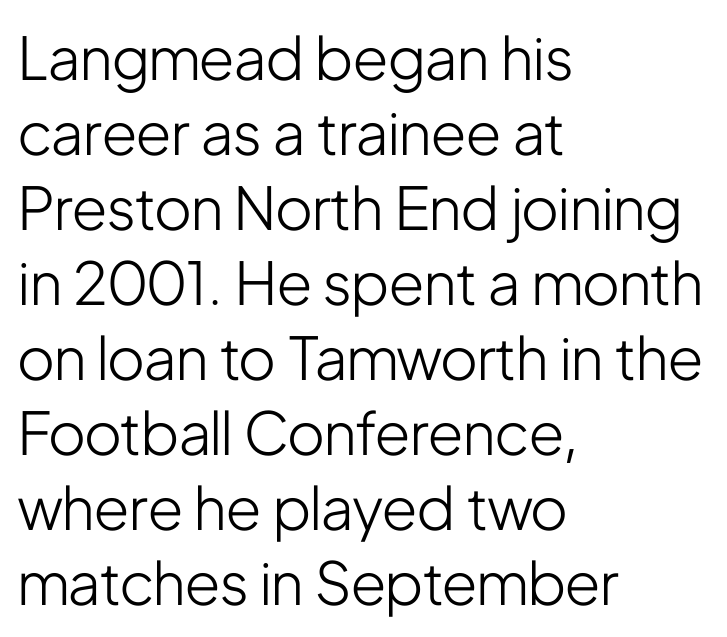
Q: Is the text bold? A: No.
Q: Is the text italic (slanted)? A: No, it is upright.
Q: Is the typeface a serif or a sans-serif typeface? A: Sans-serif.
Q: Is the text underlined? A: No.
Q: How is the paragraph aligned? A: Left-aligned.
Q: Is the spacing between letters normal or unusually wide? A: Normal.
Q: Is the spacing between lines tight, normal or loose? A: Normal.
Q: Width (condensed, normal, or wide)? A: Condensed.
Q: Stroke contrast? A: Low.
Q: x-height? A: Medium.
Q: Monospaced? A: No.
